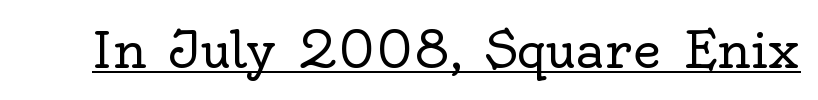
Q: Is the text bold? A: No.
Q: Is the text italic (slanted)? A: No, it is upright.
Q: Is the typeface a serif or a sans-serif typeface? A: Serif.
Q: Is the text underlined? A: Yes.
Q: Is the spacing between letters normal or unusually wide? A: Normal.
Q: Width (condensed, normal, or wide)? A: Normal.
Q: x-height? A: Small.
Q: Monospaced? A: No.
